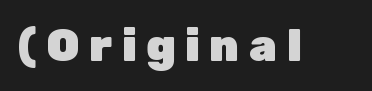
Q: Is the text bold? A: Yes.
Q: Is the text italic (slanted)? A: No, it is upright.
Q: Is the typeface a serif or a sans-serif typeface? A: Sans-serif.
Q: Is the text underlined? A: No.
Q: Is the spacing between letters normal or unusually wide? A: Unusually wide.
Q: Width (condensed, normal, or wide)? A: Normal.
Q: Stroke contrast? A: Low.
Q: x-height? A: Medium.
Q: Monospaced? A: No.
